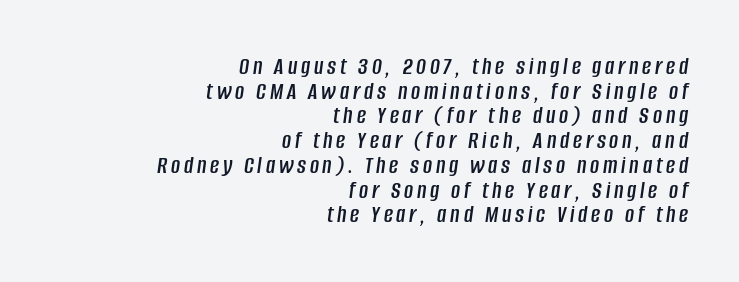
{"italic": "yes", "lean": "right", "slant_degrees": 8, "underline": "no", "align": "right", "line_spacing": "tight", "line_spacing_ratio": 0.99, "glyph_px": 25}
